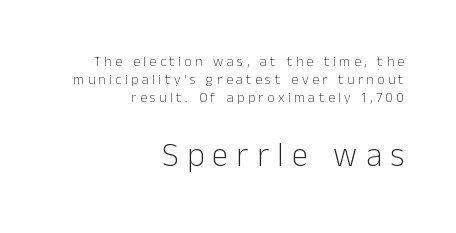
{"serif": "no", "italic": "no", "bold": "no", "weight": "light", "width": "normal", "stroke_contrast": "low", "x_height": "medium", "monospaced": "no", "underline": "no", "align": "right", "line_spacing": "normal", "line_spacing_ratio": 1.29, "letter_spacing": "wide", "letter_spacing_em": 0.25, "larger_block": "second", "size_ratio": 2.36, "glyph_px": 33}
